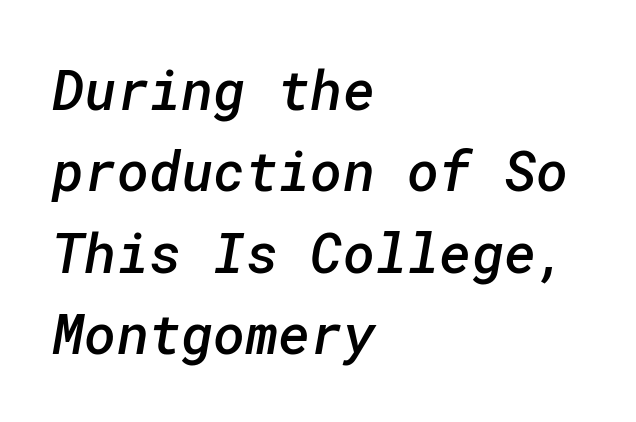
These lines are set flush left with a ragged right edge. Typesetter's note: demi weight, one step under bold. Baseline-to-baseline distance is the conventional proportion of letter height. This rendering employs a face without finishing strokes, i.e., a sans-serif. The passage shown is not underscored anywhere.
